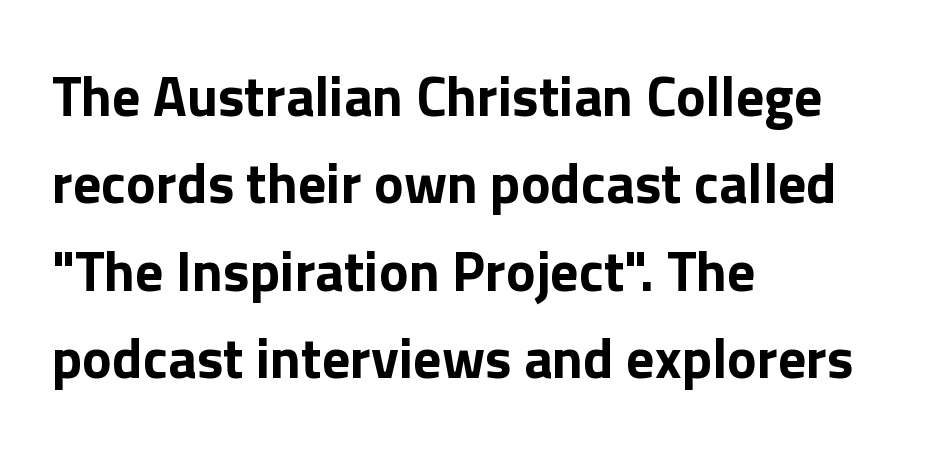
The image shows 56 px bold sans-serif type, upright; set left-aligned, normal line spacing (1.56x), normal letter spacing, not underlined; a medium x-height.
